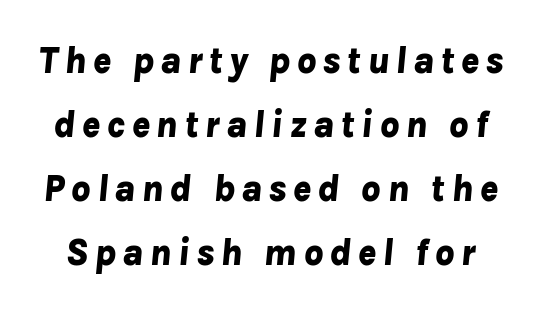
Q: Is the text bold? A: Yes.
Q: Is the text italic (slanted)? A: Yes, it leans right by about 8 degrees.
Q: Is the text underlined? A: No.
Q: Is the spacing between lines tight, normal or loose? A: Normal.
Q: Width (condensed, normal, or wide)? A: Normal.
Q: Stroke contrast? A: Low.
Q: x-height? A: Medium.
Q: Monospaced? A: No.
